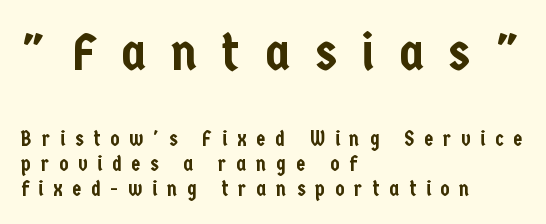
The image shows 53 px condensed sans-serif type, upright; set left-aligned, line spacing 1.19x, unusually wide letter spacing (+0.47 em), not underlined; the first (top) block is 2.52x larger; low stroke contrast and a medium x-height.
